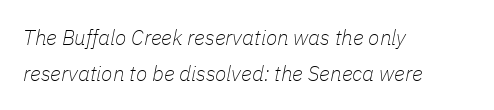
{"italic": "yes", "lean": "right", "slant_degrees": 11, "bold": "no", "underline": "no", "align": "left", "line_spacing_ratio": 1.71, "letter_spacing": "normal", "letter_spacing_em": 0.0, "glyph_px": 21}
